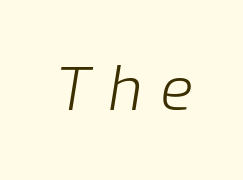
{"italic": "yes", "lean": "right", "slant_degrees": 9, "bold": "no", "weight": "light", "width": "normal", "stroke_contrast": "low", "x_height": "medium", "monospaced": "no", "underline": "no", "letter_spacing": "wide", "letter_spacing_em": 0.3, "glyph_px": 59}
